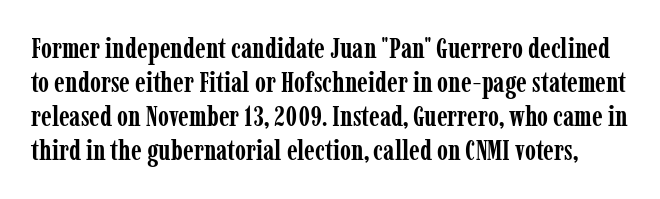
Tall strokes in this sample are plumb rather than angled. Words float on clear page, feet unadorned. This is heavy type, rendered in bold. Observe the serifs anchoring each vertical stroke in this sample. This sample has the flowing, uneven cadence of proportional lettering. Glyph-to-glyph distance matches everyday printed text.
